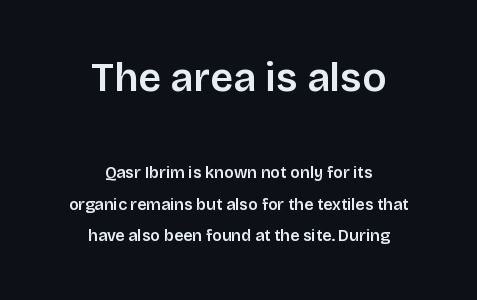
The image shows 40 px sans-serif type, upright; set centered, loose line spacing (1.96x), normal letter spacing, not underlined; the first (top) block is 2.5x larger; low stroke contrast and a large x-height.
